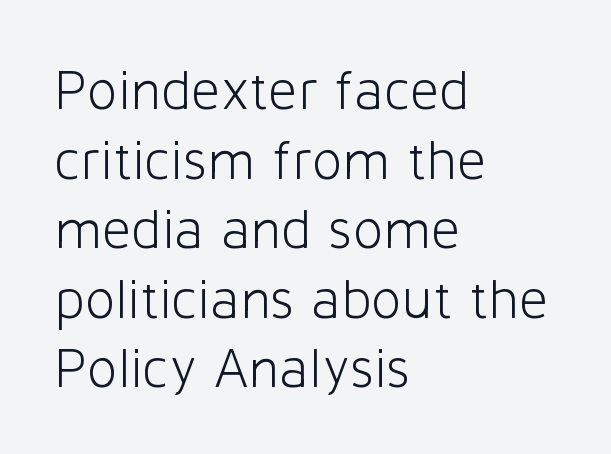
The image shows 57 px light sans-serif type, upright; set left-aligned, line spacing 1.22x, normal letter spacing, not underlined; low stroke contrast and a medium x-height.
